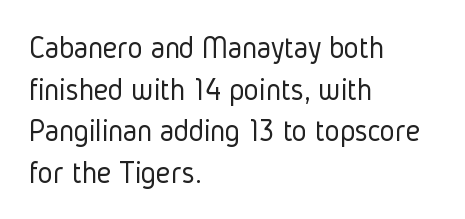
Vertical stems look standard width or narrower in stroke. Check where the strokes stop: nothing finishes them off — pure sans. Underline: absent. Whoever set this chose a conventional vertical rhythm. The passage shown is typed in a proportional face where columns would drift. Standard letterfit; no display-style spreading of the glyphs.
